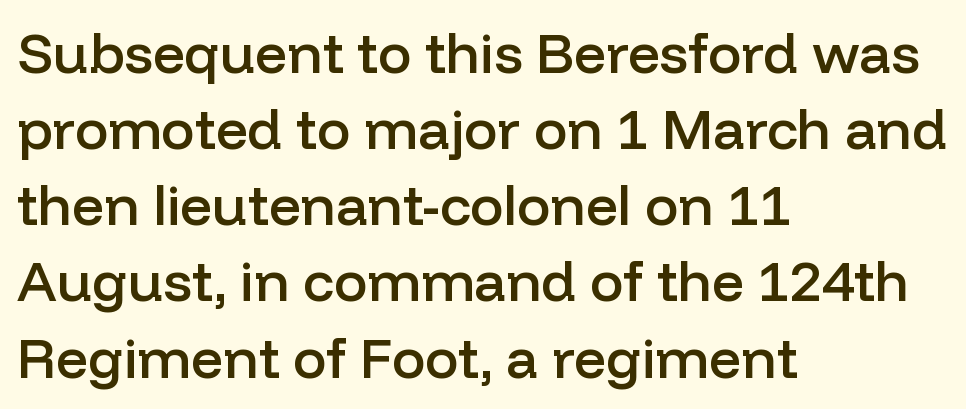
{"serif": "no", "italic": "no", "bold": "semi", "weight": "semibold", "width": "normal", "stroke_contrast": "low", "x_height": "medium", "monospaced": "no", "underline": "no", "align": "left", "line_spacing": "normal", "line_spacing_ratio": 1.36, "letter_spacing": "normal", "letter_spacing_em": 0.0, "glyph_px": 56}
